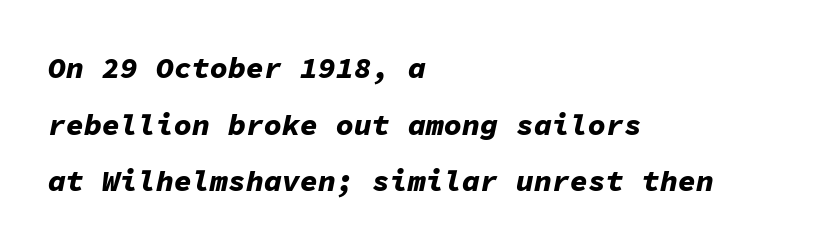
{"italic": "yes", "lean": "right", "slant_degrees": 11, "bold": "yes", "weight": "bold", "width": "normal", "stroke_contrast": "low", "x_height": "medium", "monospaced": "yes", "underline": "no", "align": "left", "line_spacing_ratio": 1.89, "letter_spacing": "normal", "letter_spacing_em": 0.0, "glyph_px": 30}
